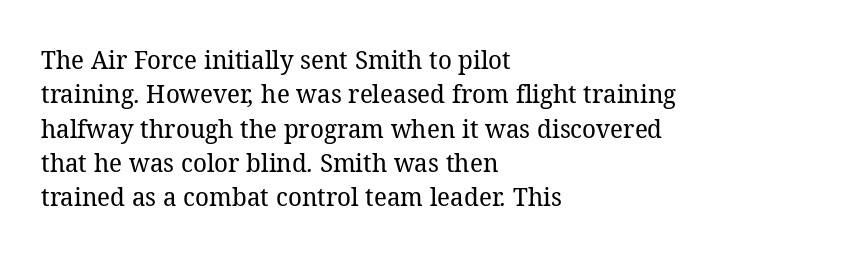
Q: Is the text bold? A: No.
Q: Is the text underlined? A: No.
Q: How is the paragraph aligned? A: Left-aligned.
Q: Is the spacing between letters normal or unusually wide? A: Normal.
Q: Is the spacing between lines tight, normal or loose? A: Normal.
